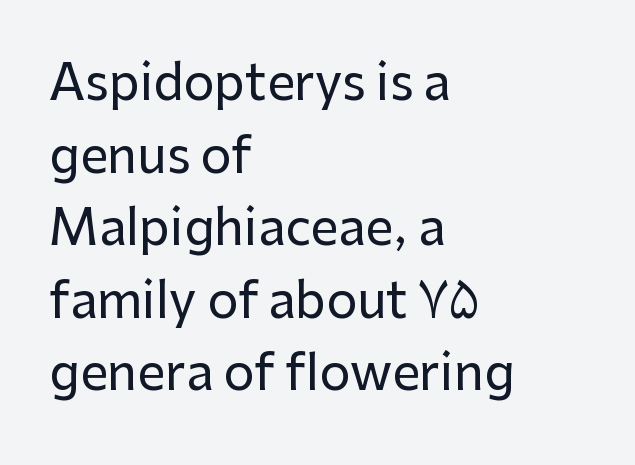
The image shows 49 px sans-serif type, upright; set left-aligned, normal line spacing (1.48x), normal letter spacing, not underlined; low stroke contrast and a medium x-height.
